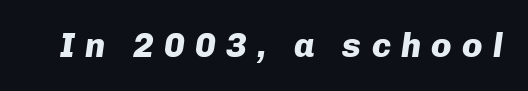
The image shows 34 px heavy type, italic (leaning right); set unusually wide letter spacing (+0.3 em), not underlined; low stroke contrast and a medium x-height.
